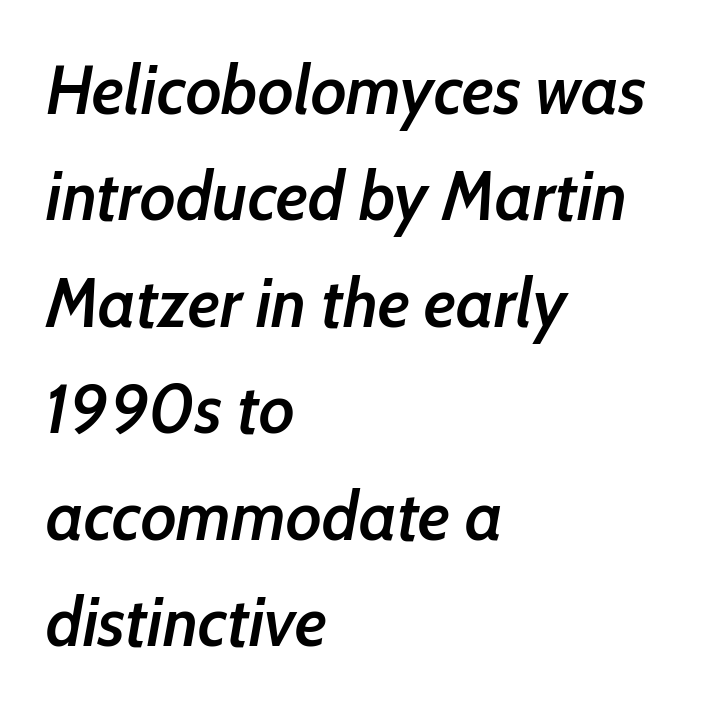
Q: Is the text bold? A: Semi-bold.
Q: Is the text italic (slanted)? A: Yes, it leans right by about 10 degrees.
Q: Is the text underlined? A: No.
Q: How is the paragraph aligned? A: Left-aligned.
Q: Is the spacing between letters normal or unusually wide? A: Normal.
Q: Is the spacing between lines tight, normal or loose? A: Normal.
Q: Width (condensed, normal, or wide)? A: Condensed.
Q: Stroke contrast? A: Low.
Q: x-height? A: Medium.
Q: Monospaced? A: No.
